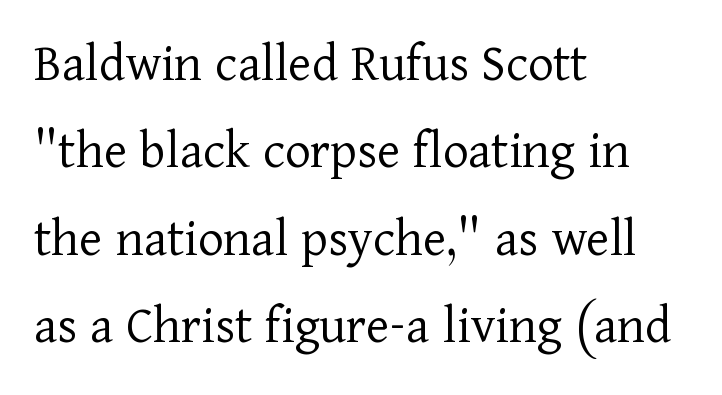
{"serif": "yes", "italic": "no", "bold": "no", "weight": "light", "width": "normal", "stroke_contrast": "low", "x_height": "medium", "monospaced": "no", "underline": "no", "align": "left", "line_spacing": "normal", "line_spacing_ratio": 1.59, "letter_spacing": "normal", "letter_spacing_em": 0.0, "glyph_px": 55}
